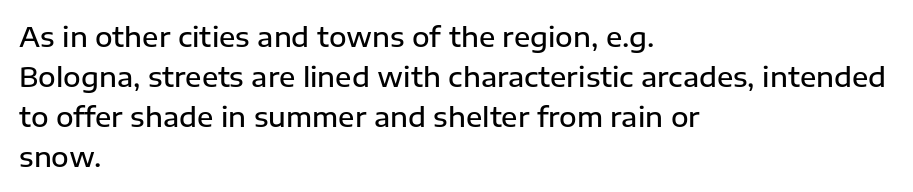
The image shows 27 px text type, upright; set left-aligned, normal line spacing (1.48x), normal letter spacing, not underlined.
